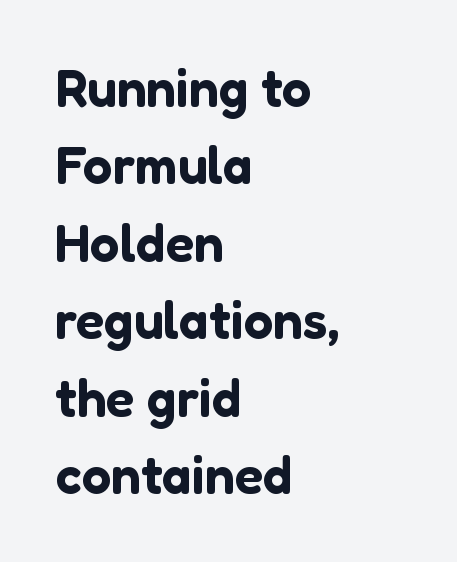
Is the block centered? No — it sits flush against the left margin. Leading: standard. Underline: absent. The letters stand upright; this is a roman face.
